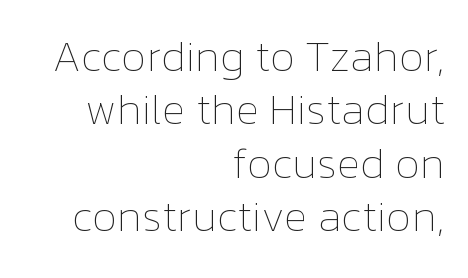
The image shows 43 px thin type, upright; set right-aligned, line spacing 1.24x, normal letter spacing, not underlined; low stroke contrast and a medium x-height.
